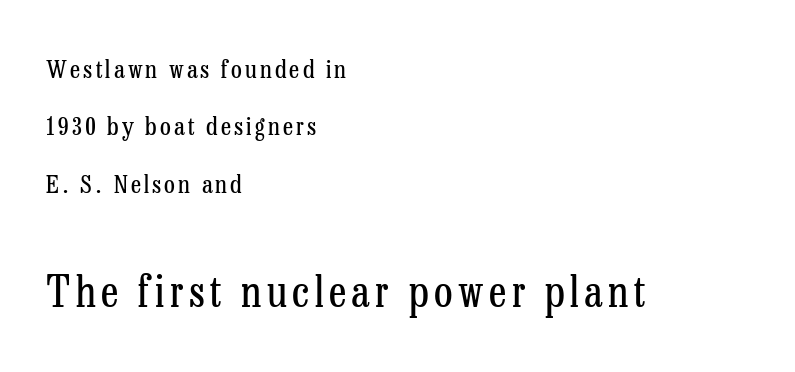
{"serif": "yes", "italic": "no", "bold": "no", "weight": "regular", "width": "condensed", "stroke_contrast": "low", "x_height": "medium", "monospaced": "no", "underline": "no", "align": "left", "line_spacing": "loose", "line_spacing_ratio": 2.3, "larger_block": "second", "size_ratio": 1.72, "glyph_px": 43}
